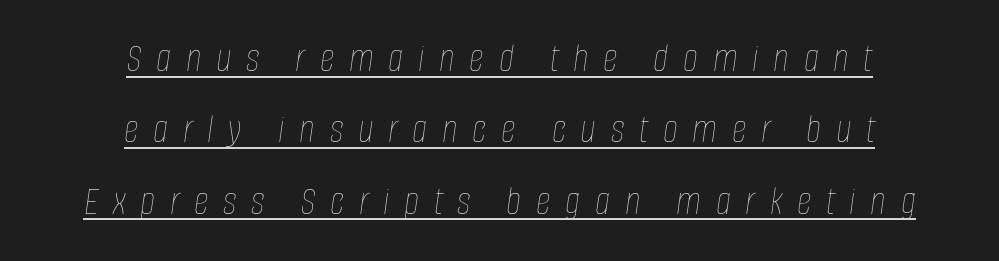
The image shows 41 px thin, condensed type, italic (leaning right); set centered, line spacing 1.74x, unusually wide letter spacing (+0.36 em), underlined; low stroke contrast and a large x-height.
